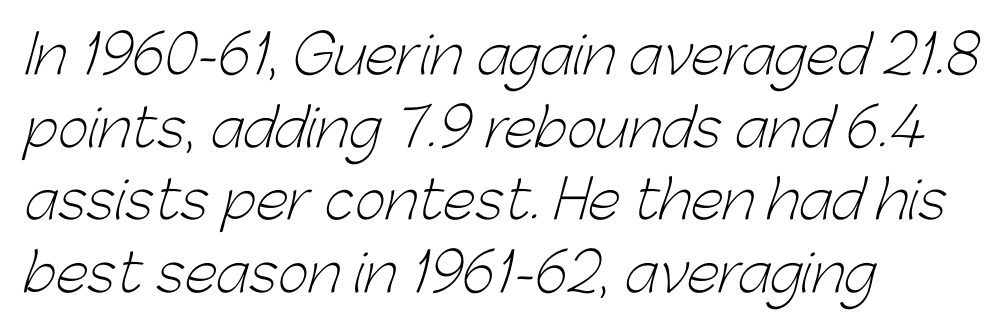
The image shows 53 px light sans-serif type; set left-aligned, normal line spacing (1.37x), normal letter spacing, not underlined; low stroke contrast and a medium x-height.
